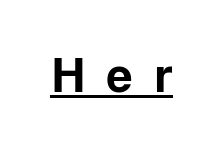
A baseline rule has been typeset under these characters. In terms of letterform style, serifs are entirely absent. Does extra space separate the letters? Yes, quite a lot of it. Vertical strokes here are truly vertical. Compared with an ordinary text face, these strokes are far heavier — a full bold.
